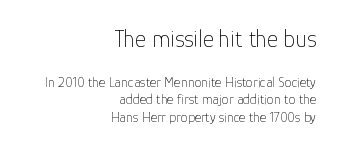
The image shows 24 px text type, upright; set right-aligned, line spacing 1.24x, normal letter spacing, not underlined; the first (top) block is 1.71x larger.
